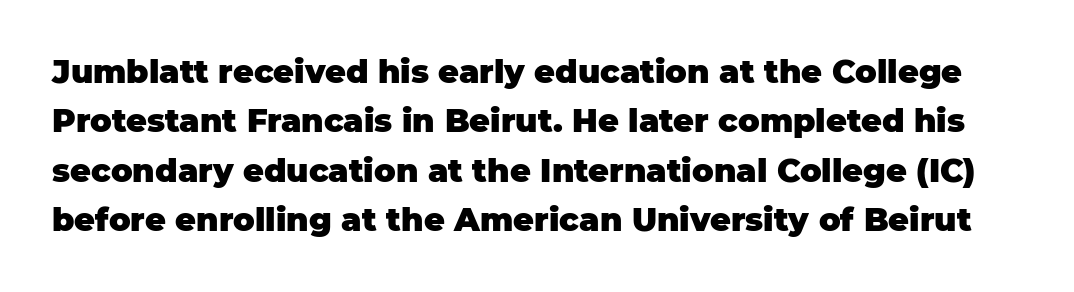
The rendering uses a moderate line-height, typical for paragraphs. There is no visible air inserted between adjacent glyphs. Designer's note — italics off, roman on. Looks like regular typesetting: each glyph gets only the width it needs. Does the type have serifs? No, each stem ends abruptly.
